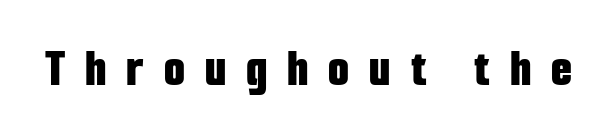
There is plenty of visible air inserted between adjacent glyphs. The face used here has the dense, thick strokes of a bold. Each letter keeps its own natural width here, so spacing adapts to shape. Are there feet on the stems? There aren't — it's a sans. Upright lettering throughout. Any mark beneath the type? The region is blank.
